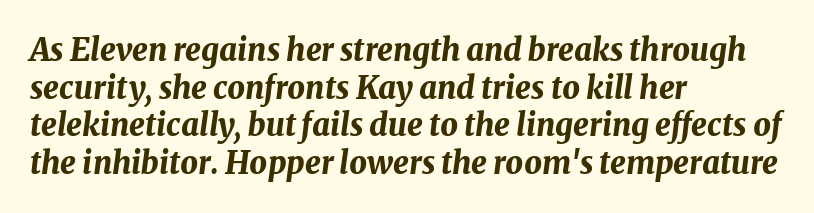
The letters are slanted; this is an italic face. This sample uses plain, unmodified letter spacing. Varying glyph widths throughout — classic text-font behaviour. Stroke thickness is high; the sample reads as a true bold.
